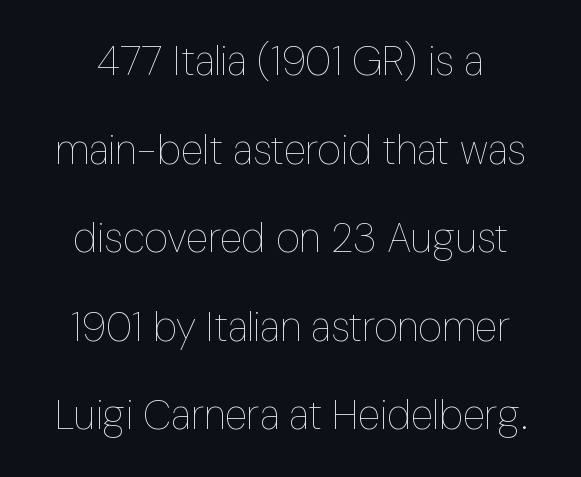
The image shows 41 px thin, condensed type, upright; set centered, loose line spacing (2.16x), normal letter spacing, not underlined; low stroke contrast and a medium x-height.
